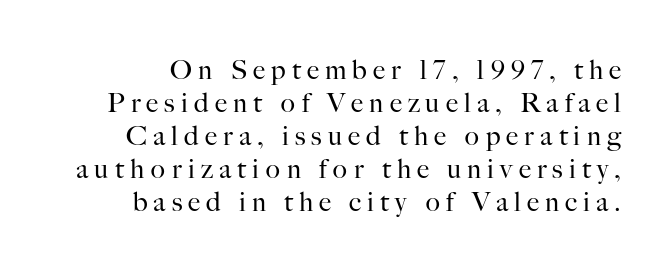
Counters stay open thanks to moderate or lighter strokes. This sample uses expanded letter spacing, leaving extra air between glyphs. Unlike italic type, these characters show no tilt at all. Unmarked baselines from the first word to the last.
